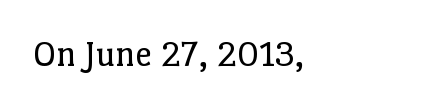
Q: Is the text bold? A: No.
Q: Is the text italic (slanted)? A: No, it is upright.
Q: Is the typeface a serif or a sans-serif typeface? A: Serif.
Q: Is the text underlined? A: No.
Q: Is the spacing between letters normal or unusually wide? A: Normal.
Q: Width (condensed, normal, or wide)? A: Normal.
Q: Stroke contrast? A: Low.
Q: x-height? A: Medium.
Q: Monospaced? A: No.
